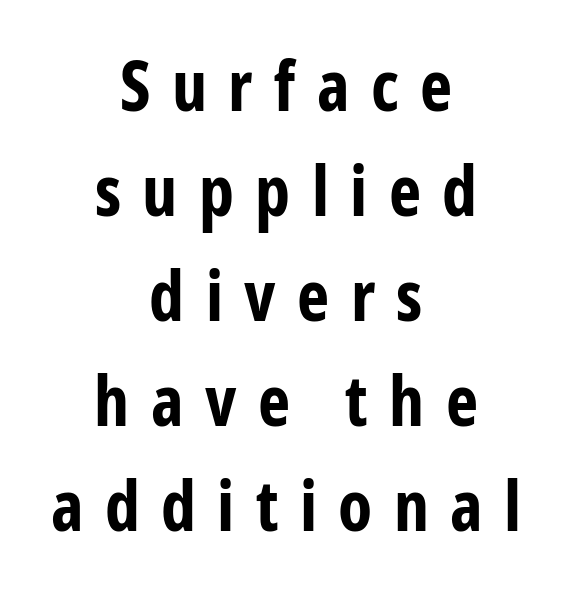
Q: Is the text bold? A: Yes.
Q: Is the text italic (slanted)? A: No, it is upright.
Q: Is the typeface a serif or a sans-serif typeface? A: Sans-serif.
Q: Is the text underlined? A: No.
Q: How is the paragraph aligned? A: Centered.
Q: Is the spacing between letters normal or unusually wide? A: Unusually wide.
Q: Is the spacing between lines tight, normal or loose? A: Normal.
Q: Width (condensed, normal, or wide)? A: Condensed.
Q: Stroke contrast? A: Low.
Q: x-height? A: Medium.
Q: Monospaced? A: No.
